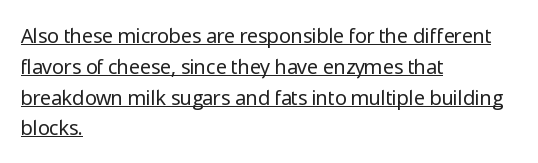
The image shows 20 px text type, upright; set left-aligned, normal line spacing (1.54x), normal letter spacing, underlined.
